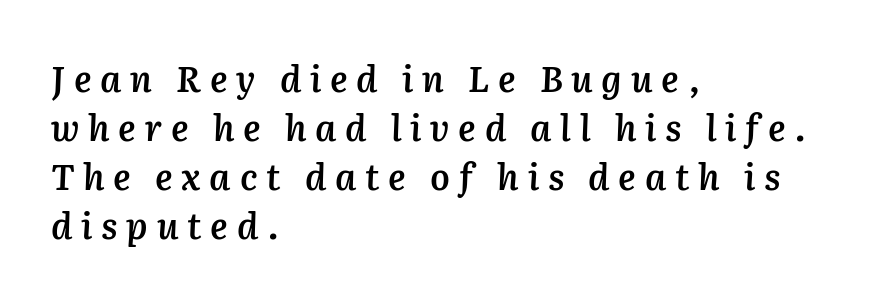
{"italic": "yes", "lean": "right", "slant_degrees": 2, "bold": "semi", "weight": "semibold", "width": "normal", "stroke_contrast": "medium", "x_height": "medium", "monospaced": "no", "underline": "no", "align": "left", "line_spacing": "normal", "line_spacing_ratio": 1.4, "letter_spacing": "wide", "letter_spacing_em": 0.25, "glyph_px": 35}
